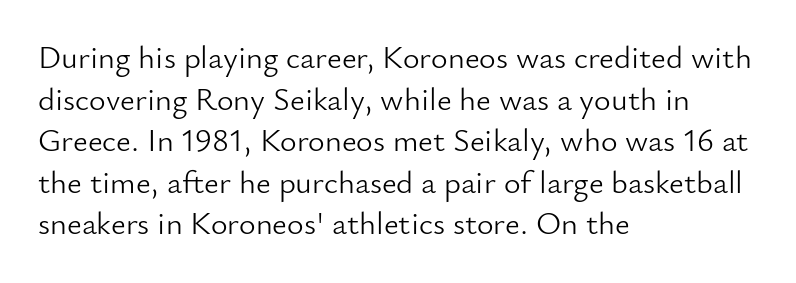
The image shows 32 px light sans-serif type, upright; set left-aligned, normal line spacing (1.3x), normal letter spacing, not underlined; low stroke contrast and a small x-height.
